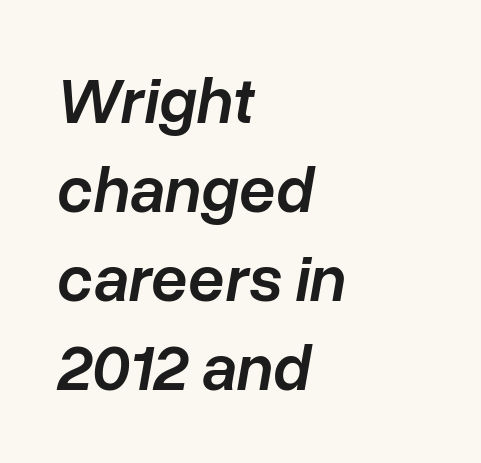
{"italic": "yes", "lean": "right", "slant_degrees": 10, "bold": "semi", "weight": "semibold", "width": "normal", "stroke_contrast": "low", "x_height": "medium", "monospaced": "no", "underline": "no", "align": "left", "line_spacing": "normal", "line_spacing_ratio": 1.37, "letter_spacing": "normal", "letter_spacing_em": 0.0, "glyph_px": 65}
